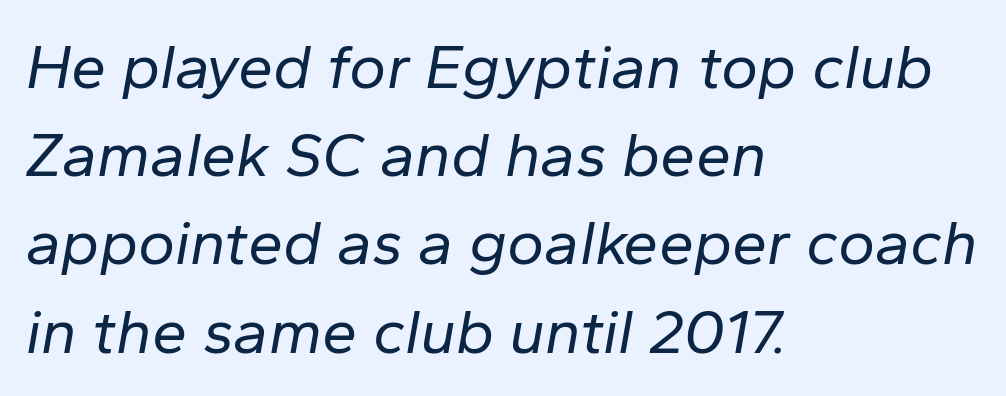
Q: Is the text bold? A: No.
Q: Is the text italic (slanted)? A: Yes, it leans right by about 10 degrees.
Q: Is the text underlined? A: No.
Q: How is the paragraph aligned? A: Left-aligned.
Q: Is the spacing between letters normal or unusually wide? A: Normal.
Q: Is the spacing between lines tight, normal or loose? A: Normal.
Q: Width (condensed, normal, or wide)? A: Normal.
Q: Stroke contrast? A: Low.
Q: x-height? A: Medium.
Q: Monospaced? A: No.
